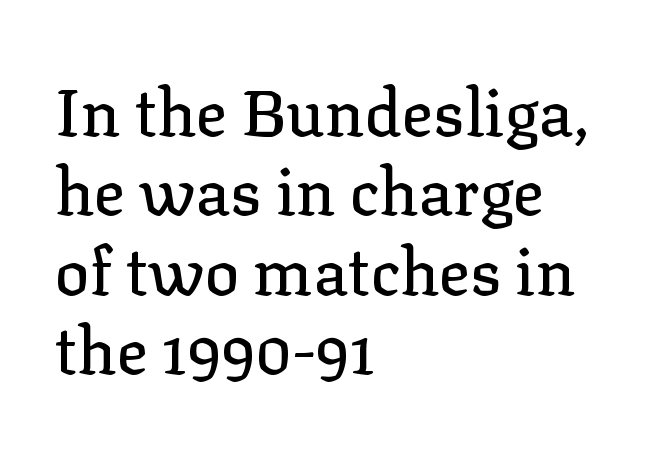
The axis of the letterforms is exactly vertical. Descender tails drop into unmarked territory. In terms of letterform style, serifs are clearly present. Nobody touched the tracking dial on this one. The paragraph shown leans on its left margin. The rendering uses natural spacing where letterforms have individual widths.
